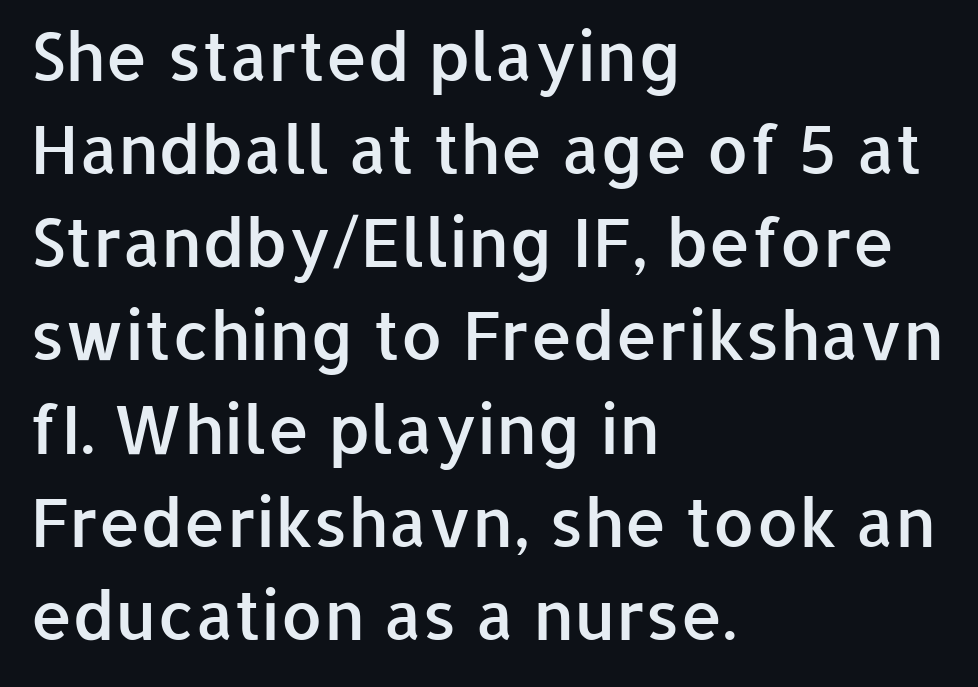
Check the space under the baseline: it is left empty. No italicization has been applied; the sample stays upright. Note the varied advance widths — an 'i' is clearly narrower than an 'm'. The typesetting leans somewhat heavy: a semibold. Is there much room between lines? A standard amount, neither cramped nor airy.
